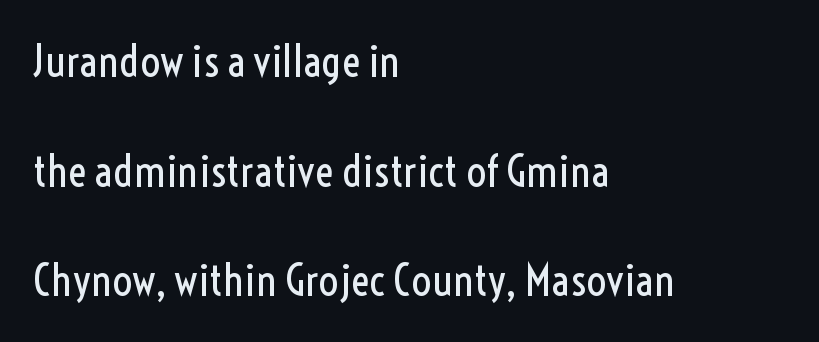
Q: Is the text bold? A: No.
Q: Is the text italic (slanted)? A: No, it is upright.
Q: Is the typeface a serif or a sans-serif typeface? A: Sans-serif.
Q: Is the text underlined? A: No.
Q: How is the paragraph aligned? A: Left-aligned.
Q: Is the spacing between letters normal or unusually wide? A: Normal.
Q: Is the spacing between lines tight, normal or loose? A: Loose.
Q: Width (condensed, normal, or wide)? A: Condensed.
Q: x-height? A: Medium.
Q: Monospaced? A: No.
